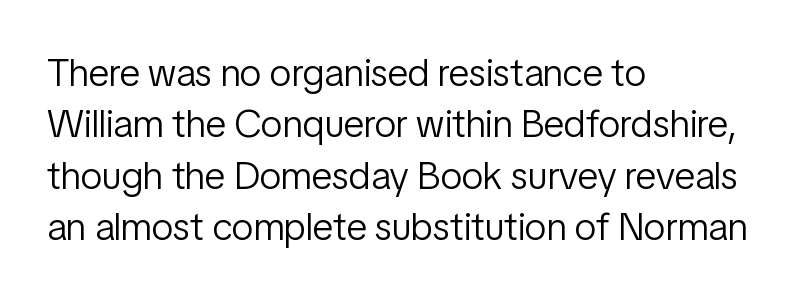
{"serif": "no", "italic": "no", "bold": "no", "weight": "light", "width": "condensed", "stroke_contrast": "low", "x_height": "medium", "monospaced": "no", "underline": "no", "align": "left", "line_spacing": "normal", "line_spacing_ratio": 1.32, "letter_spacing": "normal", "letter_spacing_em": 0.0, "glyph_px": 39}
